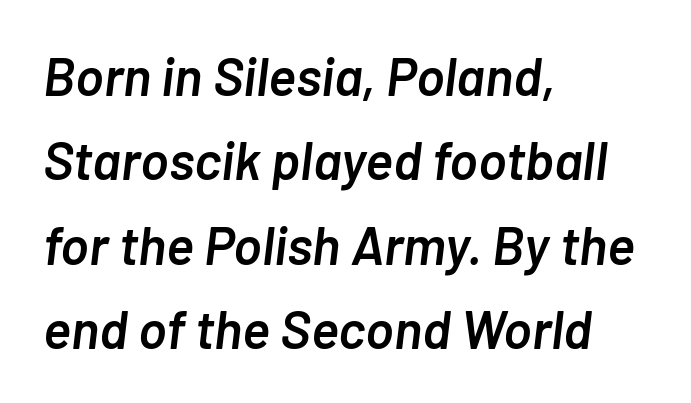
{"italic": "yes", "lean": "right", "slant_degrees": 7, "bold": "semi", "weight": "semibold", "width": "normal", "stroke_contrast": "low", "x_height": "medium", "monospaced": "no", "underline": "no", "align": "left", "line_spacing": "normal", "line_spacing_ratio": 1.59, "letter_spacing": "normal", "letter_spacing_em": 0.0, "glyph_px": 53}
